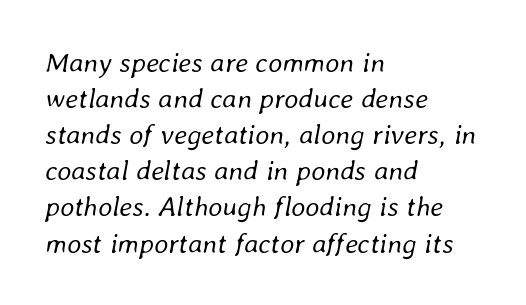
{"italic": "yes", "lean": "right", "slant_degrees": 8, "bold": "no", "weight": "regular", "width": "normal", "stroke_contrast": "low", "x_height": "medium", "monospaced": "no", "underline": "no", "align": "left", "line_spacing": "normal", "line_spacing_ratio": 1.29, "letter_spacing": "normal", "letter_spacing_em": 0.0, "glyph_px": 28}
